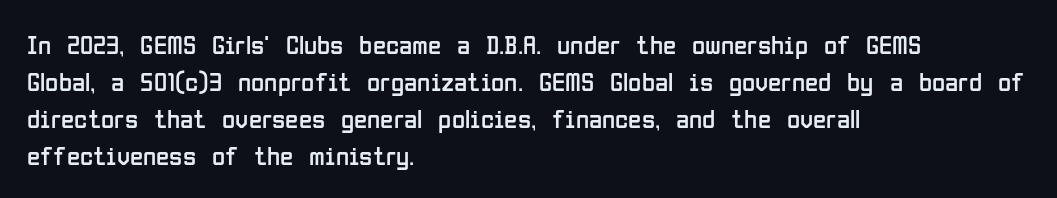
The image shows 27 px text type, upright; set left-aligned, normal line spacing (1.37x), normal letter spacing, not underlined.
